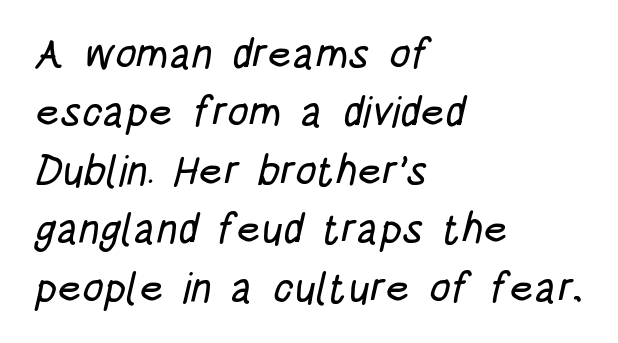
The rendering uses natural spacing where letterforms have individual widths. What stands out about the letter spacing? Nothing — it is the standard amount. Caption: multi-line text, flush left, ragged right. A bare baseline throughout the passage. The leading is moderate, giving the passage an even texture.
